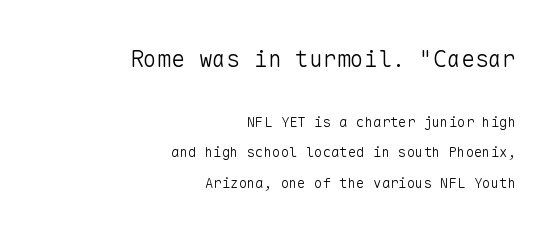
Q: Is the text bold? A: No.
Q: Is the text italic (slanted)? A: No, it is upright.
Q: Is the text underlined? A: No.
Q: How is the paragraph aligned? A: Right-aligned.
Q: Is the spacing between letters normal or unusually wide? A: Normal.
Q: Is the spacing between lines tight, normal or loose? A: Loose.
Q: Which block of text is set in a larger size, the first (top) or the second (bottom)? A: The first (top) one.
